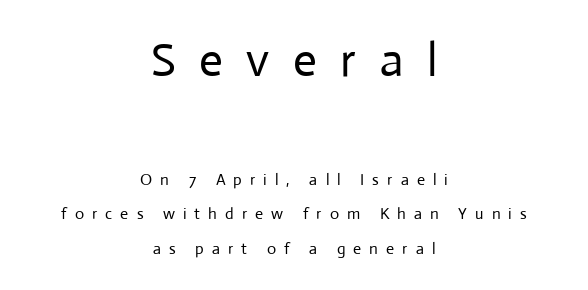
The lettering holds an erect, upright posture throughout. Two sizes are in play, and the larger belongs to the first block. The font family rendered here belongs to the sans-serif group. The designer dialed line spacing up above the default.
